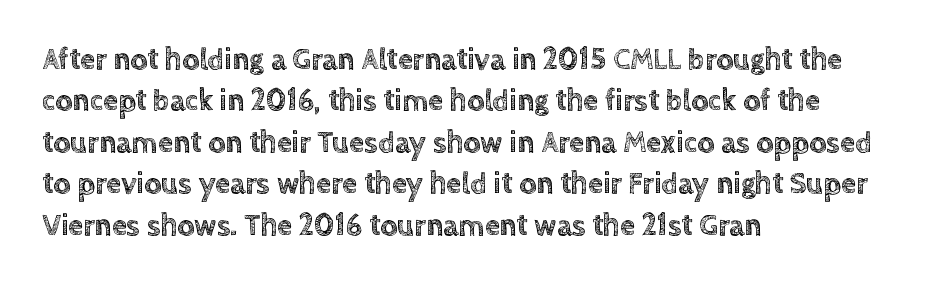
The image shows 30 px text type, upright; set left-aligned, normal line spacing (1.38x), normal letter spacing, not underlined; a large x-height.
